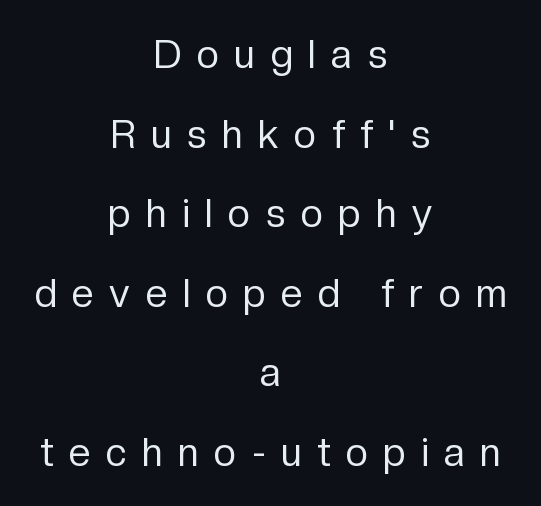
The image shows 39 px regular-weight sans-serif type, upright; set centered, loose line spacing (2.04x), unusually wide letter spacing (+0.4 em), not underlined; low stroke contrast and a medium x-height.
